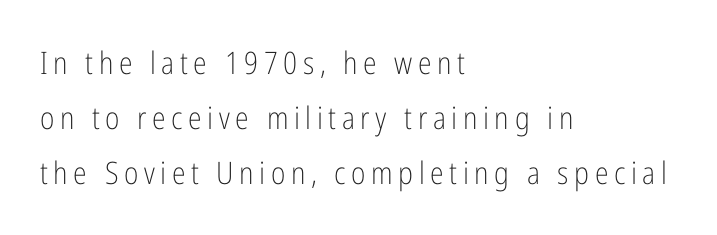
The image shows 31 px light, condensed sans-serif type, upright; set left-aligned, line spacing 1.78x, not underlined; low stroke contrast and a medium x-height.
